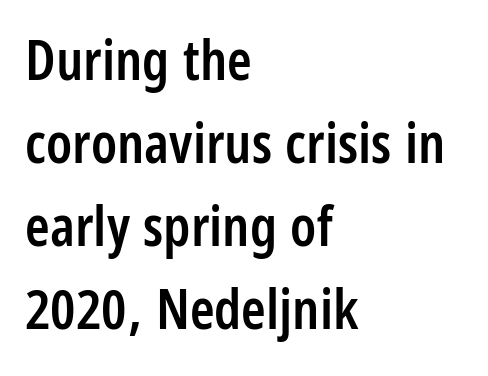
{"serif": "no", "italic": "no", "bold": "semi", "weight": "semibold", "width": "condensed", "stroke_contrast": "low", "x_height": "large", "monospaced": "no", "underline": "no", "align": "left", "line_spacing": "normal", "line_spacing_ratio": 1.48, "letter_spacing": "normal", "letter_spacing_em": 0.0, "glyph_px": 56}
